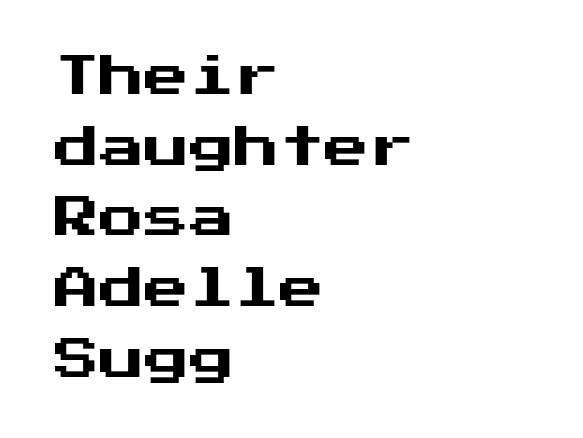
{"serif": "no", "italic": "no", "width": "normal", "stroke_contrast": "medium", "x_height": "medium", "underline": "no", "align": "left", "line_spacing": "normal", "line_spacing_ratio": 1.57, "letter_spacing": "normal", "letter_spacing_em": 0.0, "glyph_px": 45}
